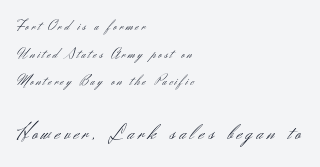
Q: Is the text bold? A: No.
Q: Is the text italic (slanted)? A: Yes.
Q: Is the text underlined? A: No.
Q: How is the paragraph aligned? A: Left-aligned.
Q: Is the spacing between letters normal or unusually wide? A: Unusually wide.
Q: Is the spacing between lines tight, normal or loose? A: Loose.
Q: Which block of text is set in a larger size, the first (top) or the second (bottom)? A: The second (bottom) one.
